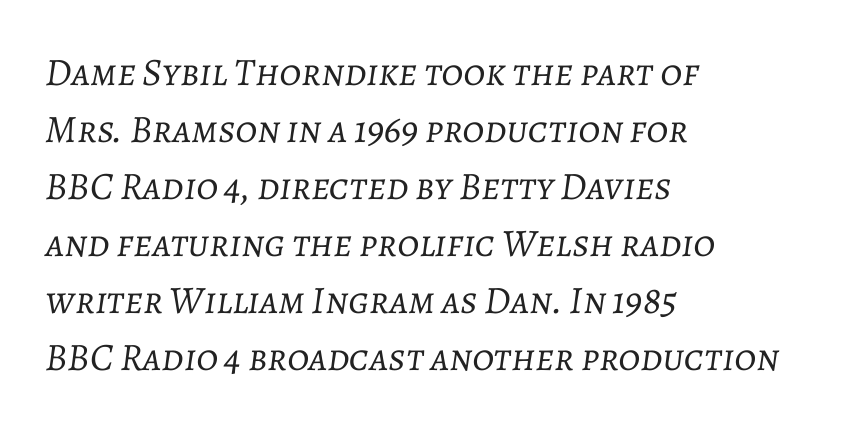
The image shows 39 px light type, italic (leaning right); set left-aligned, normal line spacing (1.46x), normal letter spacing, not underlined; low stroke contrast and a medium x-height.
